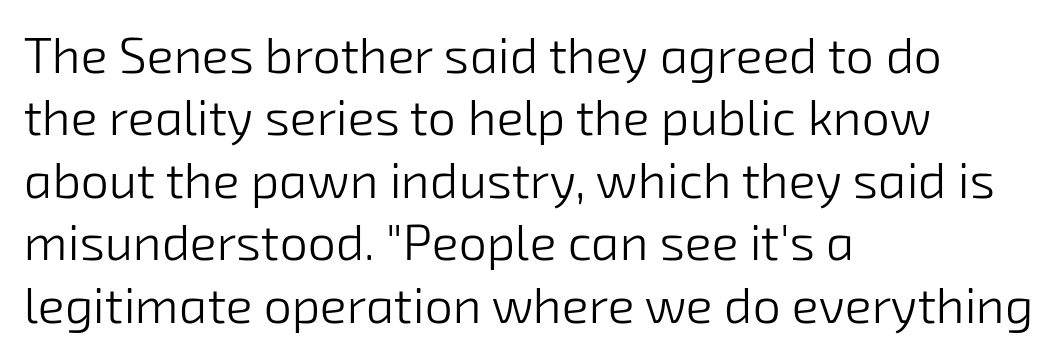
The type is set solid horizontally, with unmodified tracking. The typeface chosen for these lines omits serifs. Line spacing here is normal. A classic flush-left, rag-right setting is used for this passage. Weight: not bold — regular or lighter. The foot of each line stays bare and open.
